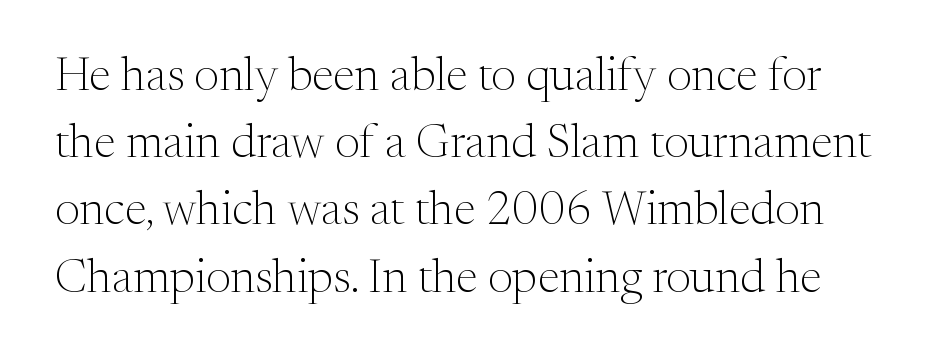
Q: Is the text bold? A: No.
Q: Is the text italic (slanted)? A: No, it is upright.
Q: Is the typeface a serif or a sans-serif typeface? A: Serif.
Q: Is the text underlined? A: No.
Q: Is the spacing between letters normal or unusually wide? A: Normal.
Q: Is the spacing between lines tight, normal or loose? A: Normal.
Q: Width (condensed, normal, or wide)? A: Normal.
Q: Stroke contrast? A: Medium.
Q: x-height? A: Medium.
Q: Monospaced? A: No.
